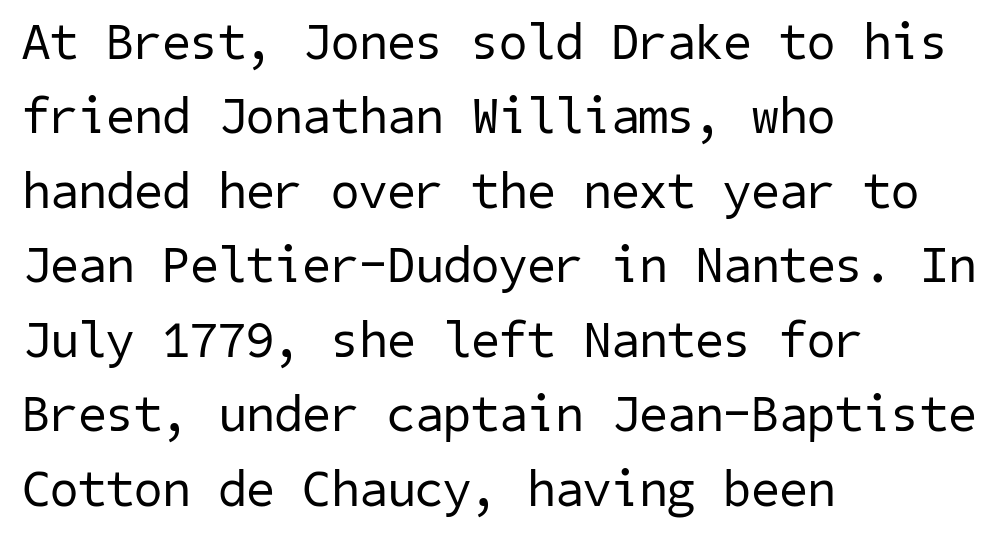
The image shows 51 px regular-weight sans-serif type; set left-aligned, normal line spacing (1.46x), normal letter spacing, not underlined; low stroke contrast and a medium x-height.
